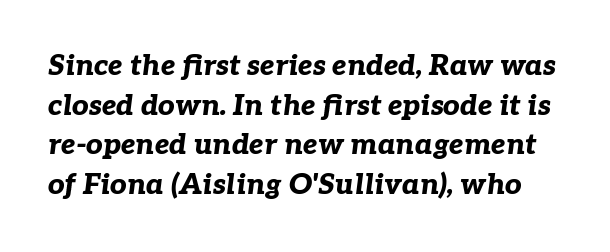
{"italic": "yes", "lean": "right", "slant_degrees": 7, "bold": "yes", "weight": "bold", "width": "normal", "stroke_contrast": "low", "x_height": "medium", "monospaced": "no", "underline": "no", "line_spacing": "normal", "line_spacing_ratio": 1.37, "letter_spacing": "normal", "letter_spacing_em": 0.0, "glyph_px": 29}
